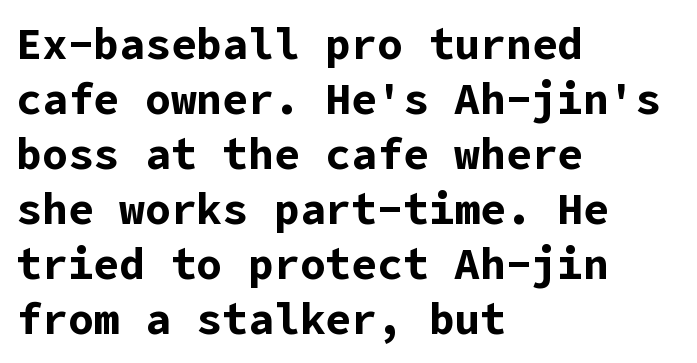
The image shows 43 px bold sans-serif type, upright; set left-aligned, normal line spacing (1.28x), normal letter spacing, not underlined; low stroke contrast and a medium x-height.
